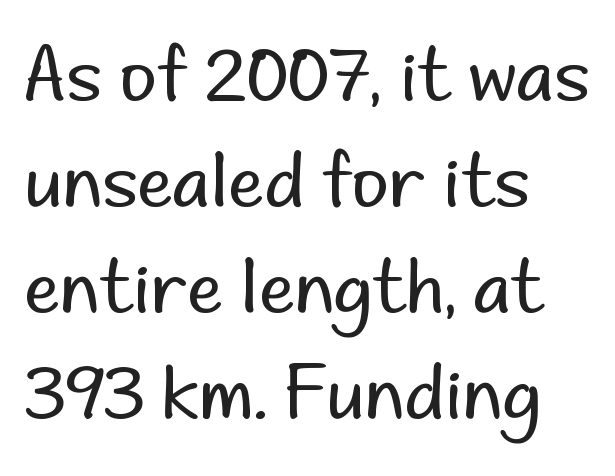
The image shows 72 px regular-weight sans-serif type, upright; set left-aligned, normal line spacing (1.47x), normal letter spacing, not underlined; low stroke contrast and a small x-height.
